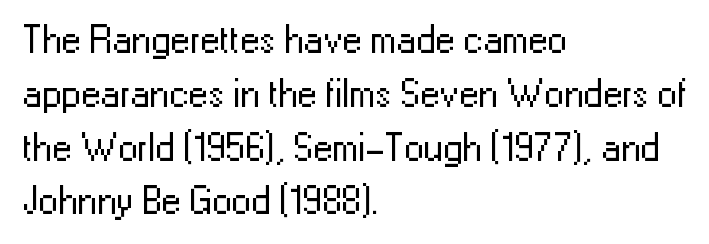
The image shows 39 px regular-weight sans-serif type, upright; set left-aligned, normal line spacing (1.38x), normal letter spacing, not underlined; low stroke contrast and a medium x-height.
